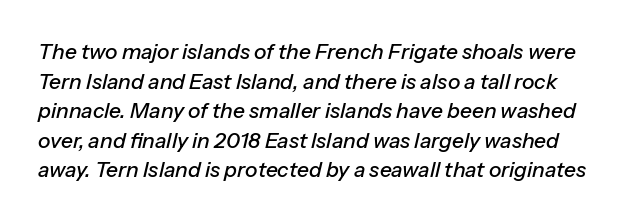
{"italic": "yes", "lean": "right", "slant_degrees": 13, "underline": "no", "line_spacing": "normal", "line_spacing_ratio": 1.41, "letter_spacing": "normal", "letter_spacing_em": 0.0, "glyph_px": 21}
